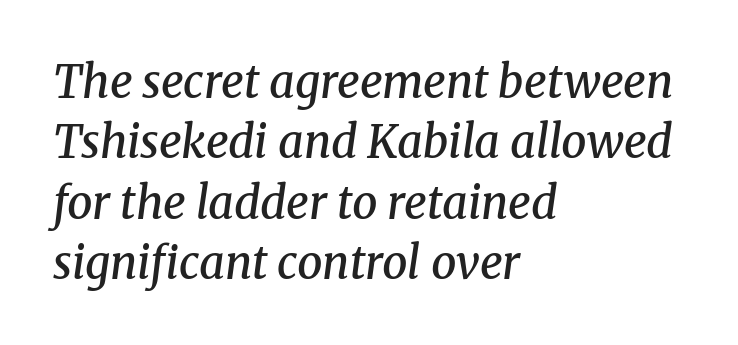
Q: Is the text bold? A: Semi-bold.
Q: Is the text italic (slanted)? A: Yes, it leans right by about 8 degrees.
Q: Is the typeface a serif or a sans-serif typeface? A: Serif.
Q: Is the text underlined? A: No.
Q: How is the paragraph aligned? A: Left-aligned.
Q: Is the spacing between letters normal or unusually wide? A: Normal.
Q: Is the spacing between lines tight, normal or loose? A: Normal.
Q: Width (condensed, normal, or wide)? A: Normal.
Q: Stroke contrast? A: Medium.
Q: x-height? A: Medium.
Q: Monospaced? A: No.
